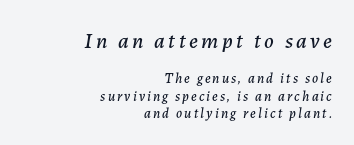
Large over small — that's the arrangement of the two blocks here. Lines of text with bare space underneath. You can tell it's italic because the verticals aren't actually vertical. Leftover space on each line is placed entirely before the opening word.
